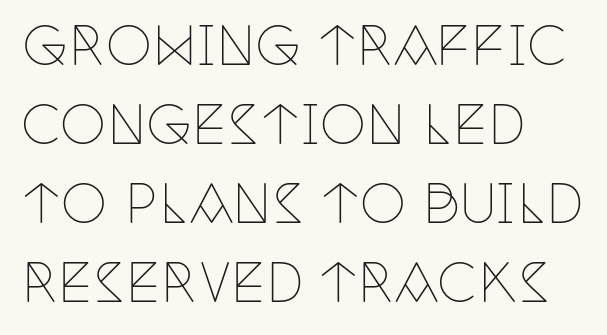
Q: Is the text bold? A: No.
Q: Is the text italic (slanted)? A: No, it is upright.
Q: Is the typeface a serif or a sans-serif typeface? A: Serif.
Q: Is the text underlined? A: No.
Q: How is the paragraph aligned? A: Left-aligned.
Q: Is the spacing between letters normal or unusually wide? A: Normal.
Q: Is the spacing between lines tight, normal or loose? A: Normal.
Q: Width (condensed, normal, or wide)? A: Condensed.
Q: Stroke contrast? A: Low.
Q: x-height? A: Large.
Q: Monospaced? A: No.
